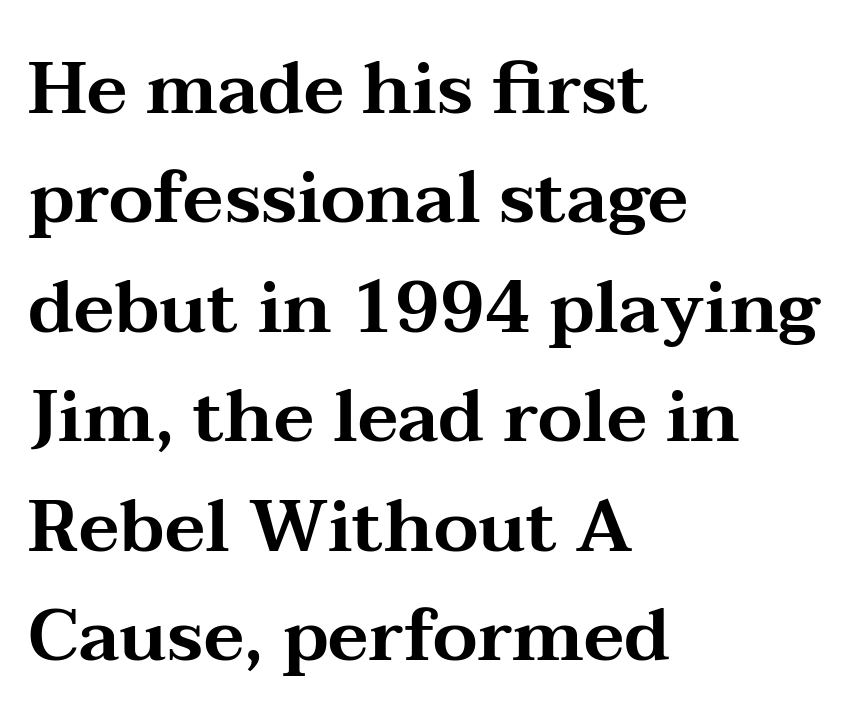
What kind of face is this? One with serifs. The string is rendered with underlining switched off. Alignment: flush left. Students, observe: this is what conventionally led text looks like.
